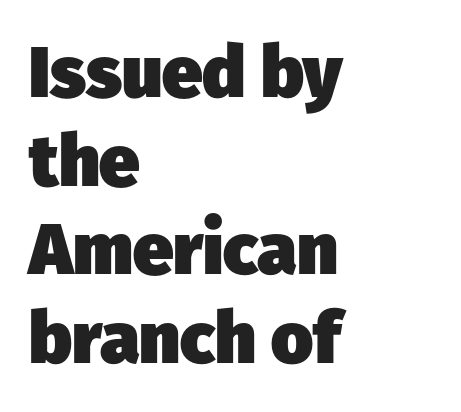
The passage shown is typed in a proportional face where columns would drift. The space directly below the letters is spotless. The typeface chosen for these lines omits serifs. Which margin do the lines hug? The left one — the right edge is uneven. Spacing between characters is what you'd get straight out of the box. Each glyph is drawn with heavy, bold strokes.
